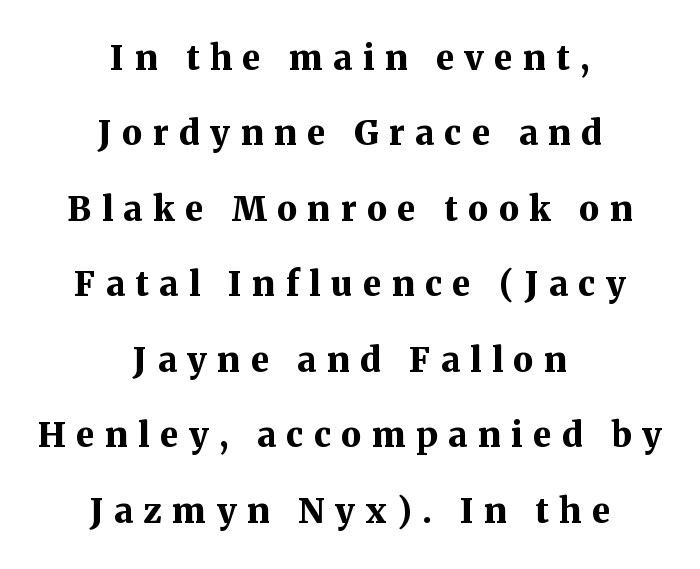
{"serif": "yes", "italic": "no", "bold": "yes", "weight": "bold", "width": "normal", "stroke_contrast": "medium", "x_height": "medium", "monospaced": "no", "underline": "no", "align": "center", "line_spacing": "loose", "line_spacing_ratio": 2.22, "letter_spacing": "wide", "letter_spacing_em": 0.31, "glyph_px": 34}
